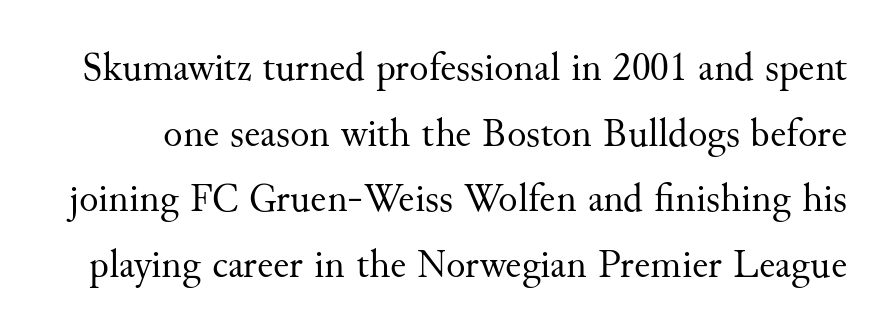
{"serif": "yes", "italic": "no", "bold": "no", "weight": "regular", "width": "normal", "stroke_contrast": "medium", "x_height": "small", "monospaced": "no", "underline": "no", "line_spacing": "normal", "line_spacing_ratio": 1.64, "letter_spacing": "normal", "letter_spacing_em": 0.0, "glyph_px": 40}
